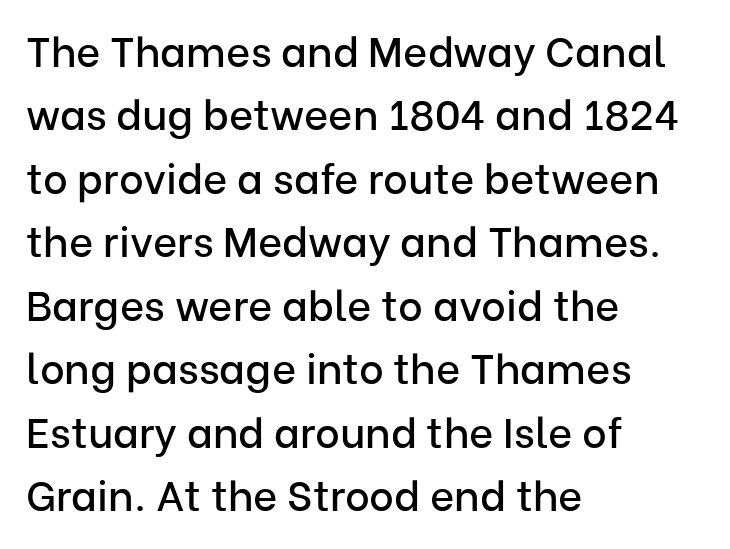
The rendering shows plain stroke endings on the letterforms — a sans-serif design. Whoever set this chose a conventional vertical rhythm. Character widths vary here, with narrow letters taking less room than wide ones. Each word holds together tightly as a unit, with standard inter-letter gaps. The lines are quadded left. Ascenders rise straight up at ninety degrees.
